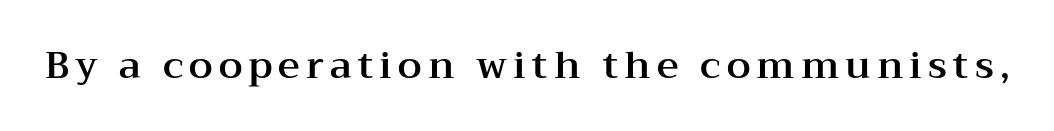
Q: Is the text italic (slanted)? A: No, it is upright.
Q: Is the typeface a serif or a sans-serif typeface? A: Serif.
Q: Is the text underlined? A: No.
Q: Width (condensed, normal, or wide)? A: Wide.
Q: Stroke contrast? A: Medium.
Q: x-height? A: Medium.
Q: Monospaced? A: No.
